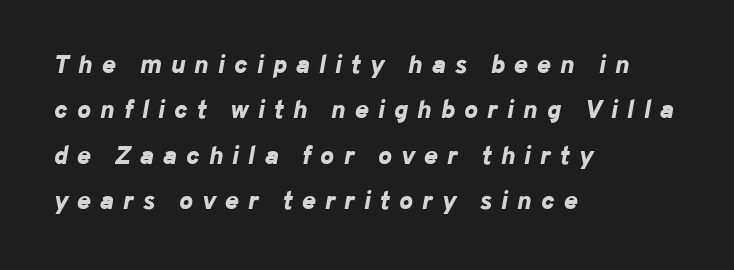
The image shows 26 px bold type, italic (leaning right); set left-aligned, line spacing 1.75x, unusually wide letter spacing (+0.35 em), not underlined.
